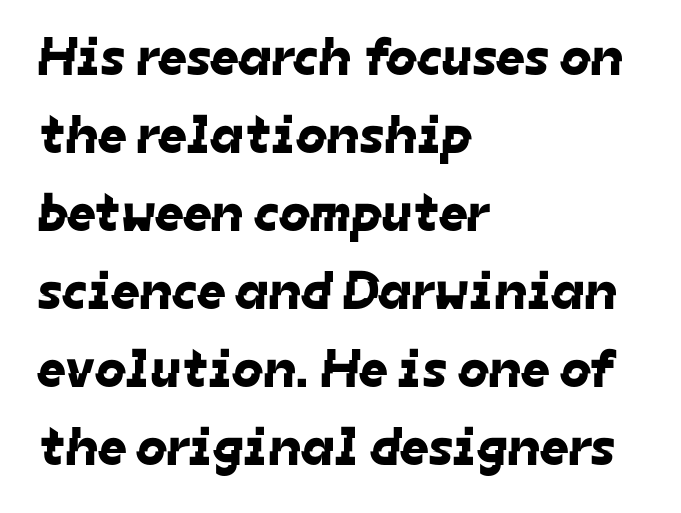
{"serif": "no", "width": "normal", "stroke_contrast": "low", "x_height": "medium", "monospaced": "no", "underline": "no", "align": "left", "line_spacing": "normal", "line_spacing_ratio": 1.42, "letter_spacing": "normal", "letter_spacing_em": 0.0, "glyph_px": 55}
